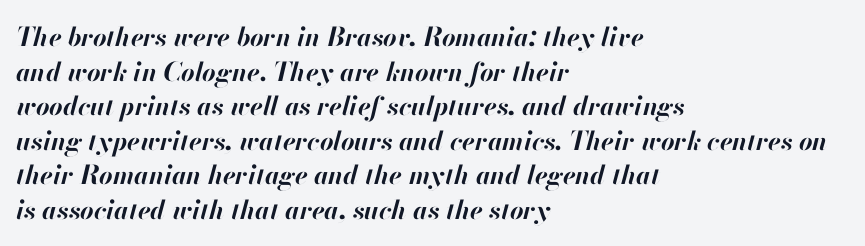
The image shows 26 px bold type, italic (leaning right); set left-aligned, normal line spacing (1.33x), normal letter spacing, not underlined.
